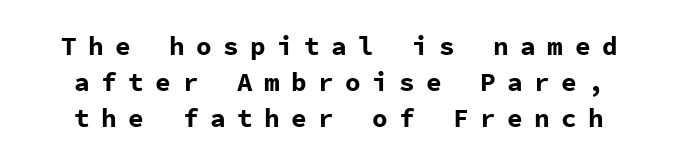
Q: Is the text bold? A: Yes.
Q: Is the text italic (slanted)? A: No, it is upright.
Q: Is the text underlined? A: No.
Q: Is the spacing between letters normal or unusually wide? A: Unusually wide.
Q: Is the spacing between lines tight, normal or loose? A: Normal.
